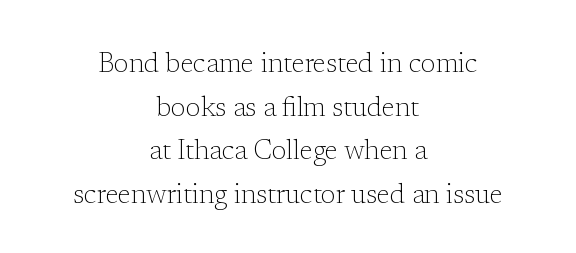
{"italic": "no", "bold": "no", "underline": "no", "align": "center", "line_spacing": "normal", "line_spacing_ratio": 1.62, "letter_spacing": "normal", "letter_spacing_em": 0.0, "glyph_px": 27}
